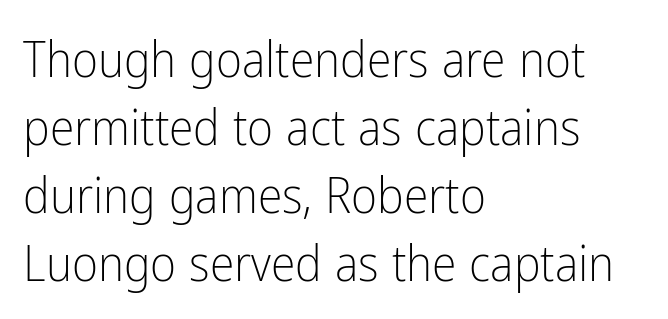
The font is comparable to plain body text, perhaps lighter. What's the leading like? Ordinary, nothing unusual. Each letter keeps its own natural width here, so spacing adapts to shape. The type family on display is of the sans-serif kind. A bare baseline throughout the passage.
